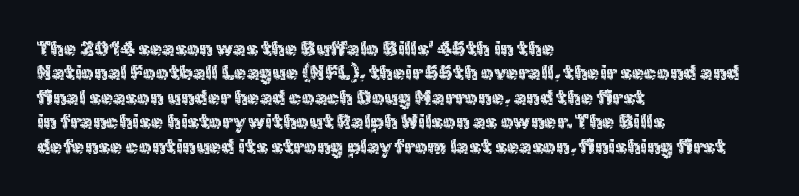
The image shows 20 px text type, upright; set left-aligned, line spacing 1.22x, normal letter spacing, not underlined.
